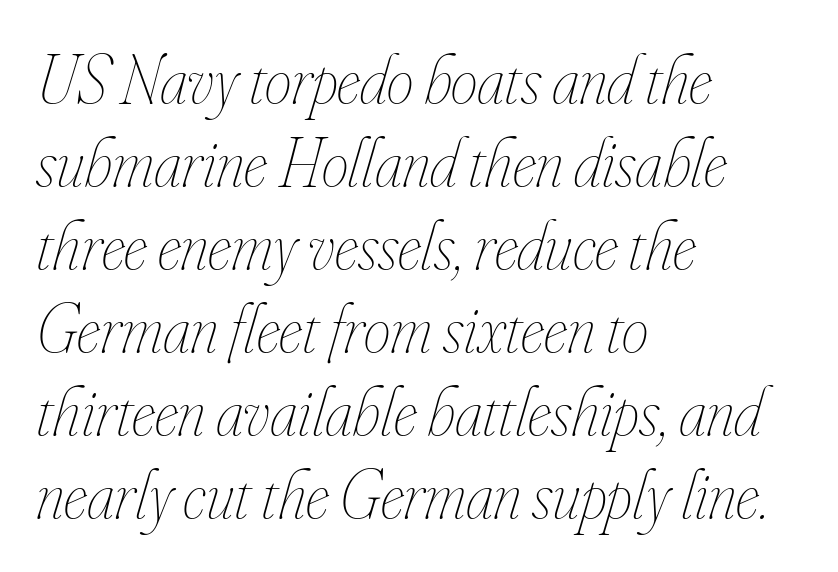
The area under the type is left untouched. Alignment: flush left. The type is set solid horizontally, with unmodified tracking. The face looks like a standard text weight, possibly lighter. Proportional: the letters do not fall into vertical columns.
